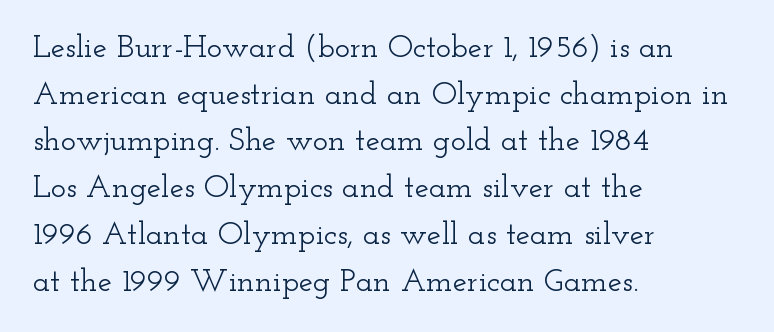
Q: Is the text italic (slanted)? A: No, it is upright.
Q: Is the typeface a serif or a sans-serif typeface? A: Serif.
Q: Is the text underlined? A: No.
Q: How is the paragraph aligned? A: Left-aligned.
Q: Is the spacing between letters normal or unusually wide? A: Normal.
Q: Is the spacing between lines tight, normal or loose? A: Normal.
Q: Width (condensed, normal, or wide)? A: Wide.
Q: Stroke contrast? A: Low.
Q: x-height? A: Small.
Q: Monospaced? A: No.
